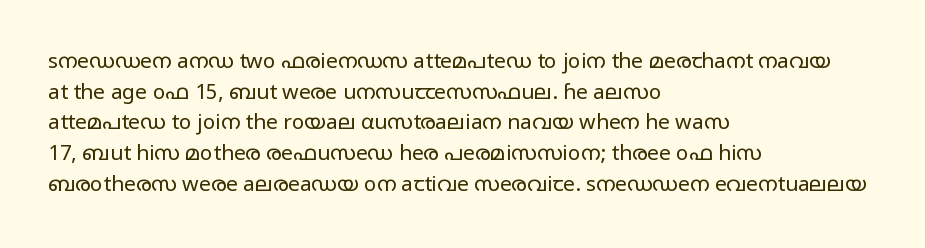
{"italic": "no", "bold": "no", "underline": "no", "align": "left", "line_spacing": "normal", "line_spacing_ratio": 1.46, "letter_spacing": "normal", "letter_spacing_em": 0.0, "glyph_px": 21}
